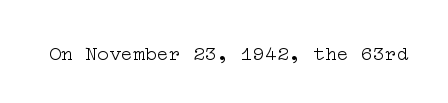
Q: Is the text bold? A: No.
Q: Is the text italic (slanted)? A: No, it is upright.
Q: Is the text underlined? A: No.
Q: Is the spacing between letters normal or unusually wide? A: Normal.
